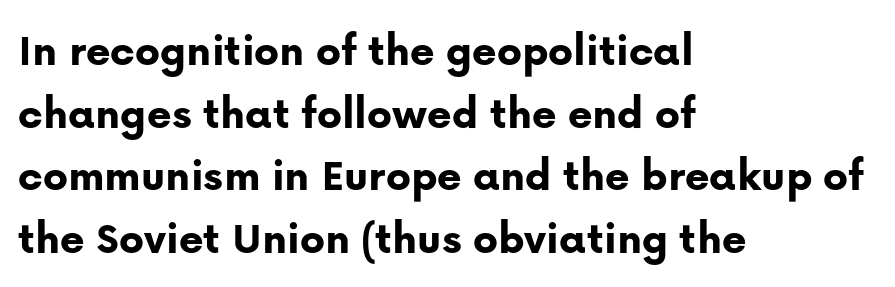
Q: Is the text bold? A: Yes.
Q: Is the text italic (slanted)? A: No, it is upright.
Q: Is the typeface a serif or a sans-serif typeface? A: Sans-serif.
Q: Is the text underlined? A: No.
Q: How is the paragraph aligned? A: Left-aligned.
Q: Is the spacing between letters normal or unusually wide? A: Normal.
Q: Is the spacing between lines tight, normal or loose? A: Normal.
Q: Width (condensed, normal, or wide)? A: Normal.
Q: Stroke contrast? A: Low.
Q: x-height? A: Medium.
Q: Monospaced? A: No.
